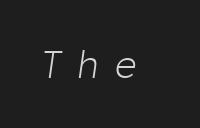
Character widths vary here, with narrow letters taking less room than wide ones. Is this a heavy cut? Hardly; it is regular or lighter. Does extra space separate the letters? Yes, quite a lot of it. Honestly, there is no underline to notice here at all. Slanted lettering throughout.
